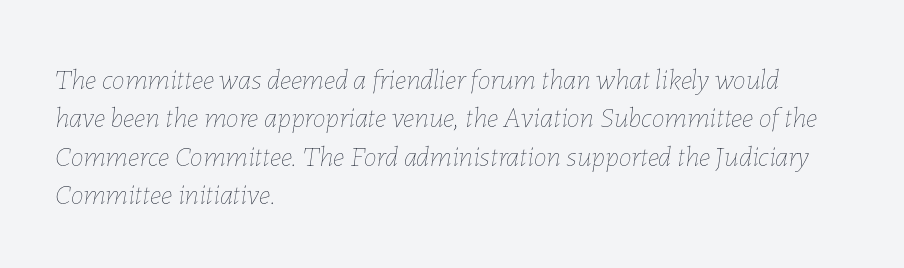
The image shows 29 px thin type, italic (leaning right); set left-aligned, normal line spacing (1.32x), normal letter spacing, not underlined; low stroke contrast and a medium x-height.
